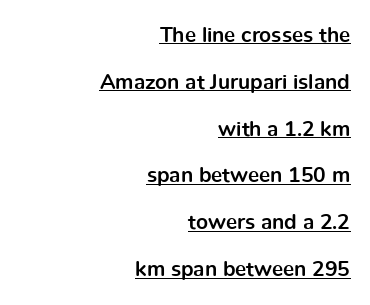
The image shows 21 px bold type, upright; set right-aligned, loose line spacing (2.23x), normal letter spacing, underlined.
